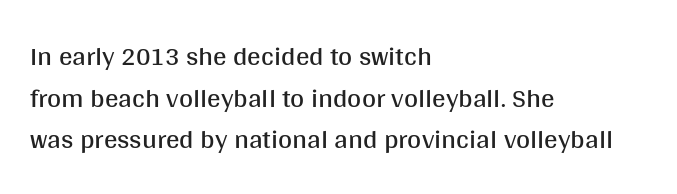
This sample uses an upright cut, with every glyph sitting square on the baseline. Lines of text with bare space underneath. The setting favours the left margin, as ordinary paragraphs usually do. Leading: standard. The typesetting does not lean heavy: it is not bold. You could call the tracking neutral — neither tight nor loose.
